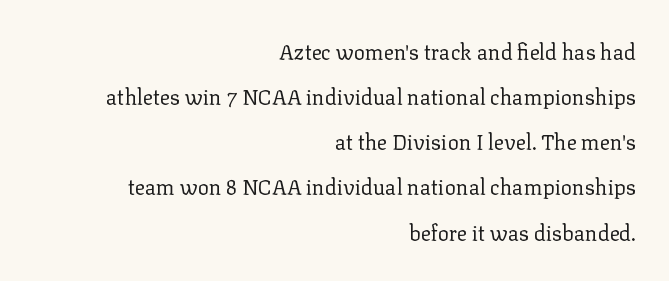
{"italic": "no", "bold": "no", "underline": "no", "align": "right", "line_spacing": "loose", "line_spacing_ratio": 2.15, "letter_spacing": "normal", "letter_spacing_em": 0.0, "glyph_px": 21}
